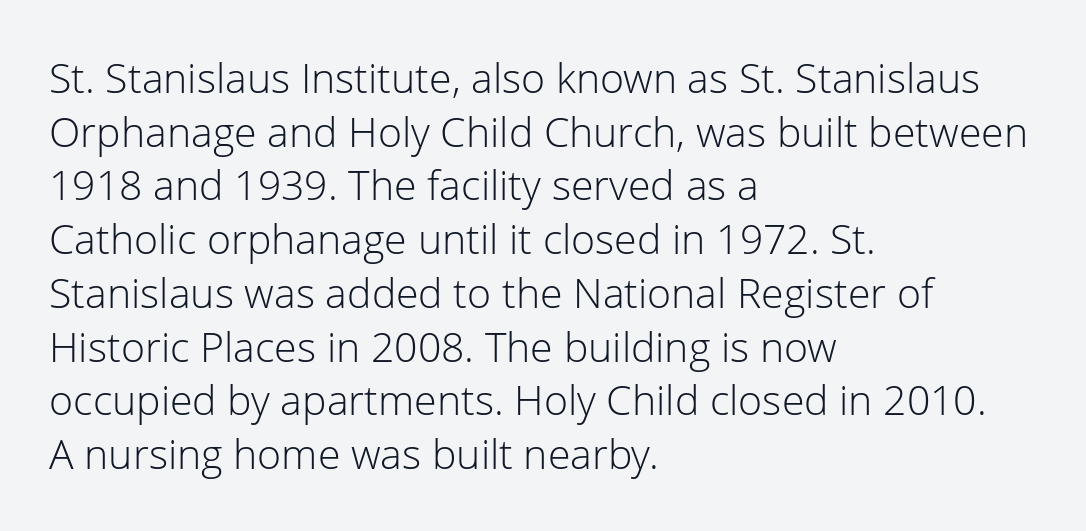
The type sits square on the baseline with zero lean. The face looks like a standard text weight, possibly lighter. Nothing sits at the stroke ends, so this counts as sans-serif. What stands out about the letter spacing? Nothing — it is the standard amount.
